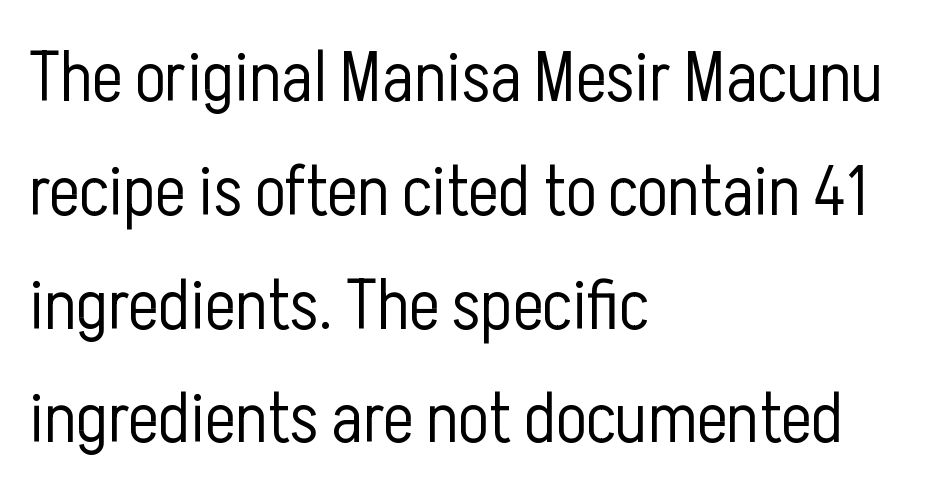
The image shows 72 px light, condensed sans-serif type, upright; set left-aligned, normal line spacing (1.58x), normal letter spacing, not underlined; low stroke contrast and a medium x-height.
